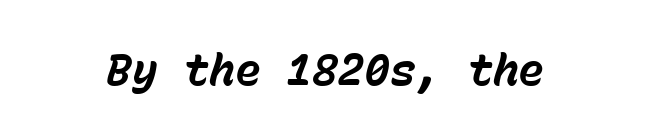
Q: Is the text bold? A: Yes.
Q: Is the text italic (slanted)? A: Yes, it leans right by about 15 degrees.
Q: Is the text underlined? A: No.
Q: Is the spacing between letters normal or unusually wide? A: Normal.
Q: Width (condensed, normal, or wide)? A: Normal.
Q: Stroke contrast? A: Low.
Q: x-height? A: Medium.
Q: Monospaced? A: Yes.
